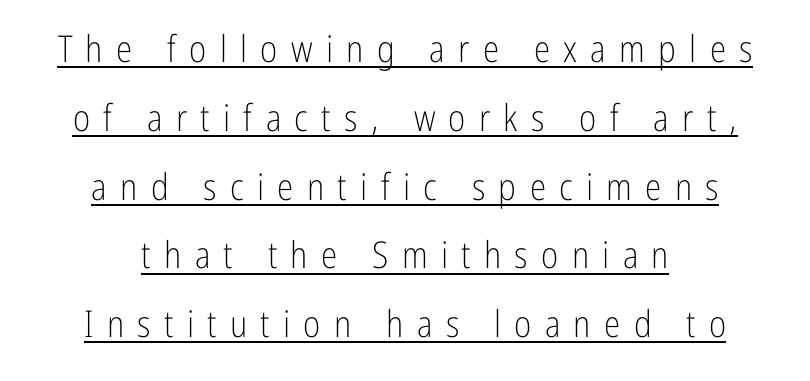
Q: Is the text bold? A: No.
Q: Is the text italic (slanted)? A: No, it is upright.
Q: Is the typeface a serif or a sans-serif typeface? A: Sans-serif.
Q: Is the text underlined? A: Yes.
Q: How is the paragraph aligned? A: Centered.
Q: Is the spacing between letters normal or unusually wide? A: Unusually wide.
Q: Width (condensed, normal, or wide)? A: Condensed.
Q: Stroke contrast? A: Low.
Q: x-height? A: Medium.
Q: Monospaced? A: No.
